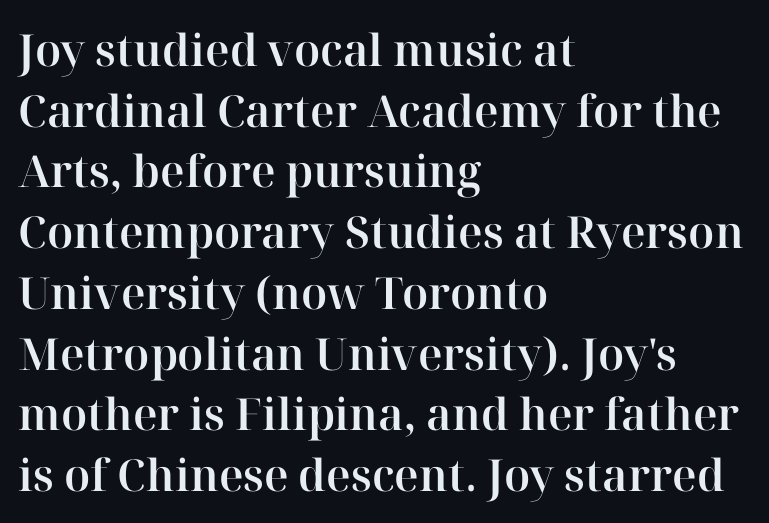
Q: Is the text italic (slanted)? A: No, it is upright.
Q: Is the typeface a serif or a sans-serif typeface? A: Serif.
Q: Is the text underlined? A: No.
Q: How is the paragraph aligned? A: Left-aligned.
Q: Is the spacing between letters normal or unusually wide? A: Normal.
Q: Is the spacing between lines tight, normal or loose? A: Normal.
Q: Width (condensed, normal, or wide)? A: Normal.
Q: Stroke contrast? A: High.
Q: x-height? A: Medium.
Q: Monospaced? A: No.
